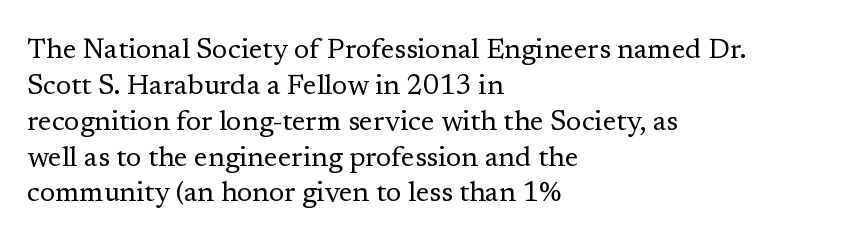
{"serif": "yes", "italic": "no", "bold": "no", "weight": "regular", "width": "normal", "stroke_contrast": "low", "x_height": "medium", "monospaced": "no", "underline": "no", "align": "left", "line_spacing": "normal", "line_spacing_ratio": 1.28, "letter_spacing": "normal", "letter_spacing_em": 0.0, "glyph_px": 28}
